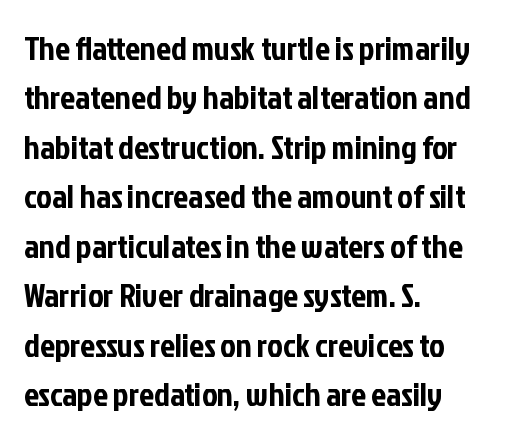
The image shows 33 px condensed sans-serif type, upright; set left-aligned, normal line spacing (1.5x), normal letter spacing, not underlined; low stroke contrast and a medium x-height.
